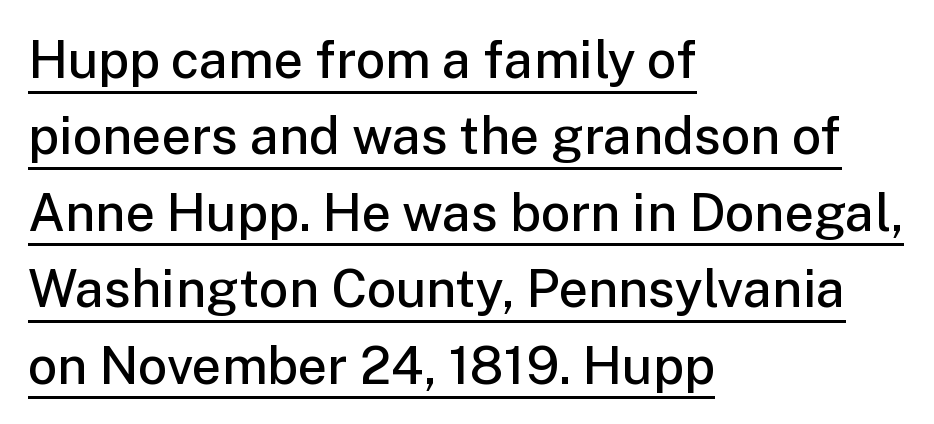
Q: Is the text bold? A: Semi-bold.
Q: Is the text italic (slanted)? A: No, it is upright.
Q: Is the typeface a serif or a sans-serif typeface? A: Sans-serif.
Q: Is the text underlined? A: Yes.
Q: How is the paragraph aligned? A: Left-aligned.
Q: Is the spacing between letters normal or unusually wide? A: Normal.
Q: Is the spacing between lines tight, normal or loose? A: Normal.
Q: Width (condensed, normal, or wide)? A: Normal.
Q: Stroke contrast? A: Low.
Q: x-height? A: Medium.
Q: Monospaced? A: No.
